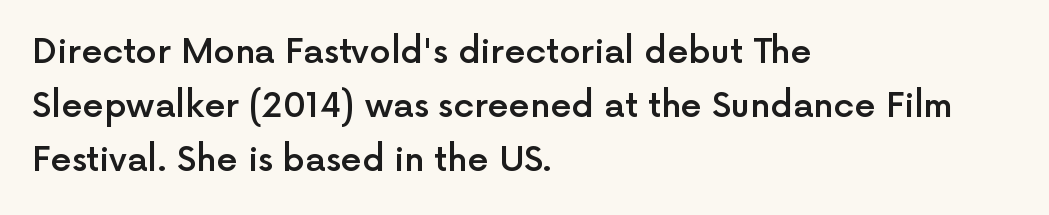
Q: Is the text bold? A: Semi-bold.
Q: Is the text italic (slanted)? A: No, it is upright.
Q: Is the typeface a serif or a sans-serif typeface? A: Sans-serif.
Q: Is the text underlined? A: No.
Q: How is the paragraph aligned? A: Left-aligned.
Q: Is the spacing between letters normal or unusually wide? A: Normal.
Q: Is the spacing between lines tight, normal or loose? A: Normal.
Q: Width (condensed, normal, or wide)? A: Normal.
Q: x-height? A: Medium.
Q: Monospaced? A: No.
